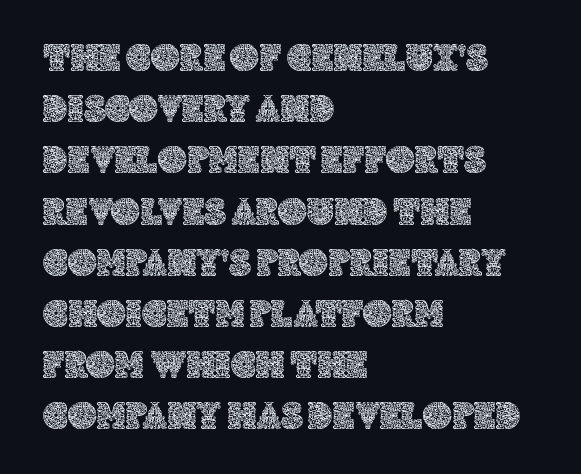
Q: Is the text italic (slanted)? A: No, it is upright.
Q: Is the text underlined? A: No.
Q: How is the paragraph aligned? A: Left-aligned.
Q: Is the spacing between letters normal or unusually wide? A: Normal.
Q: Is the spacing between lines tight, normal or loose? A: Normal.
Q: Width (condensed, normal, or wide)? A: Normal.
Q: x-height? A: Large.
Q: Monospaced? A: No.
